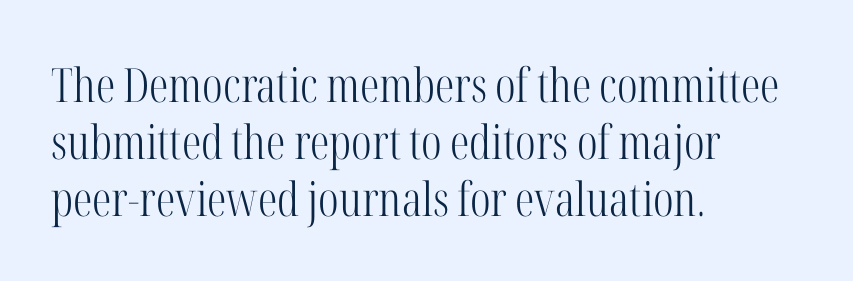
Q: Is the text bold? A: No.
Q: Is the text italic (slanted)? A: No, it is upright.
Q: Is the typeface a serif or a sans-serif typeface? A: Serif.
Q: Is the text underlined? A: No.
Q: How is the paragraph aligned? A: Left-aligned.
Q: Is the spacing between letters normal or unusually wide? A: Normal.
Q: Width (condensed, normal, or wide)? A: Condensed.
Q: Stroke contrast? A: High.
Q: x-height? A: Medium.
Q: Monospaced? A: No.
